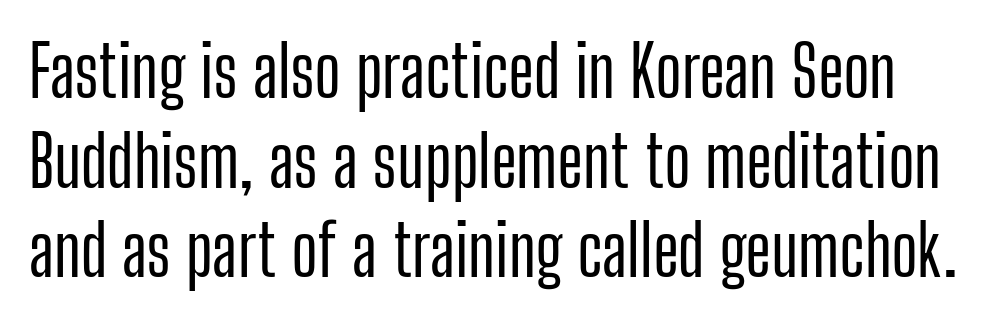
Q: Is the text italic (slanted)? A: No, it is upright.
Q: Is the typeface a serif or a sans-serif typeface? A: Sans-serif.
Q: Is the text underlined? A: No.
Q: Is the spacing between letters normal or unusually wide? A: Normal.
Q: Is the spacing between lines tight, normal or loose? A: Normal.
Q: Width (condensed, normal, or wide)? A: Condensed.
Q: Stroke contrast? A: Low.
Q: x-height? A: Medium.
Q: Monospaced? A: No.
